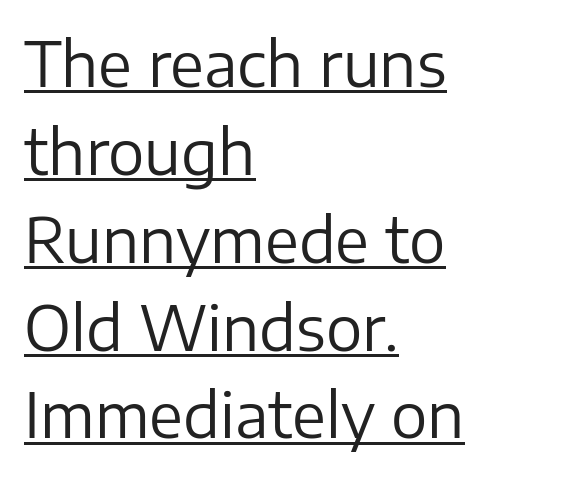
A typesetter would label this face a sans. Stems and bowls with no extra thickness — not bold. Nobody touched the tracking dial on this one. Caption: multi-line text, flush left, ragged right. Posture: upright roman. These lines sit exactly where default settings would place them.
